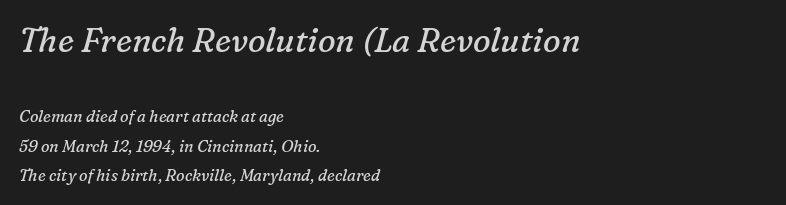
In CSS terms this would be text-align: left. The characters display serif detailing at their extremities. Words appear dense and cohesive because spacing is normal. The zone under the glyphs is completely vacant.
